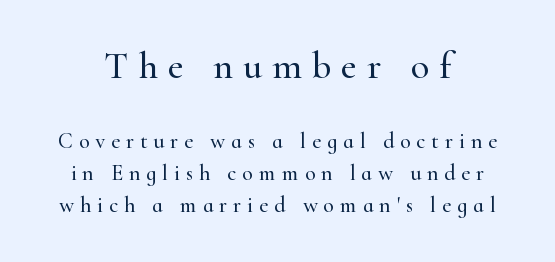
The image shows 38 px serif type, upright; set normal line spacing (1.45x), unusually wide letter spacing (+0.27 em), not underlined; the first (top) block is 1.73x larger; high stroke contrast and a small x-height.
